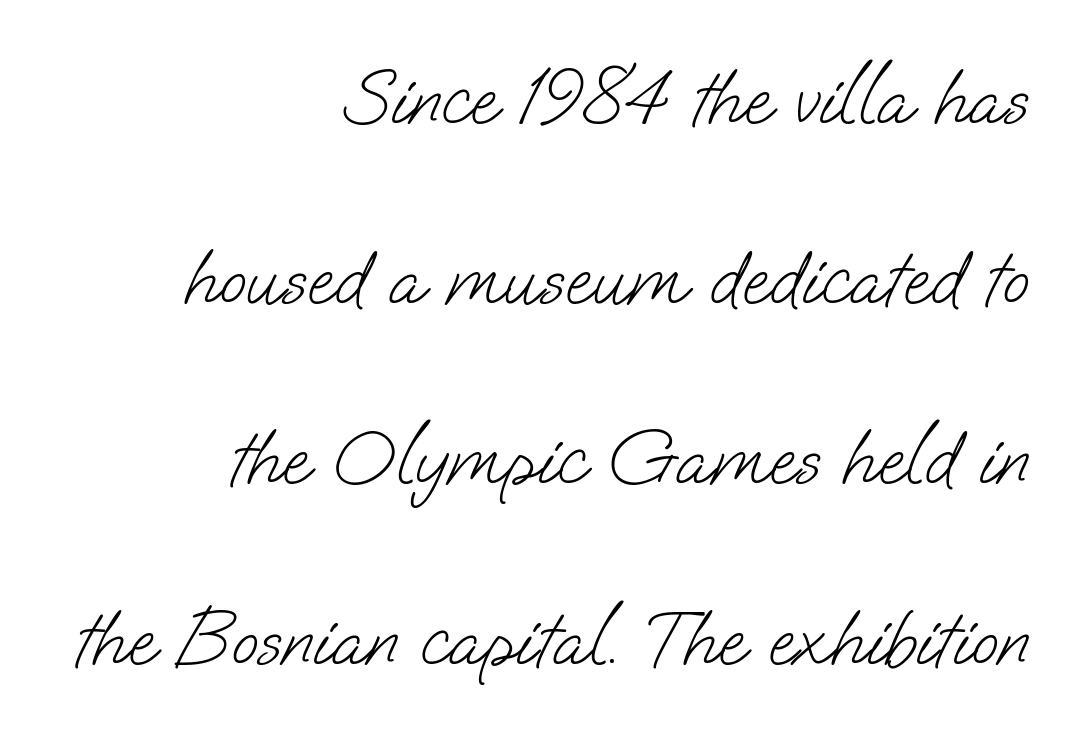
The passage shown is typed in a proportional face where columns would drift. No heavy texture on the line: the type isn't bold. The face used here is a sans, in the tradition of grotesques and geometrics. Leading: increased.
